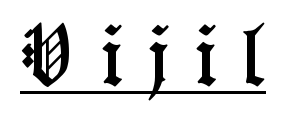
{"serif": "yes", "italic": "no", "width": "condensed", "stroke_contrast": "low", "x_height": "medium", "monospaced": "no", "underline": "yes", "letter_spacing": "wide", "letter_spacing_em": 0.41, "glyph_px": 66}
